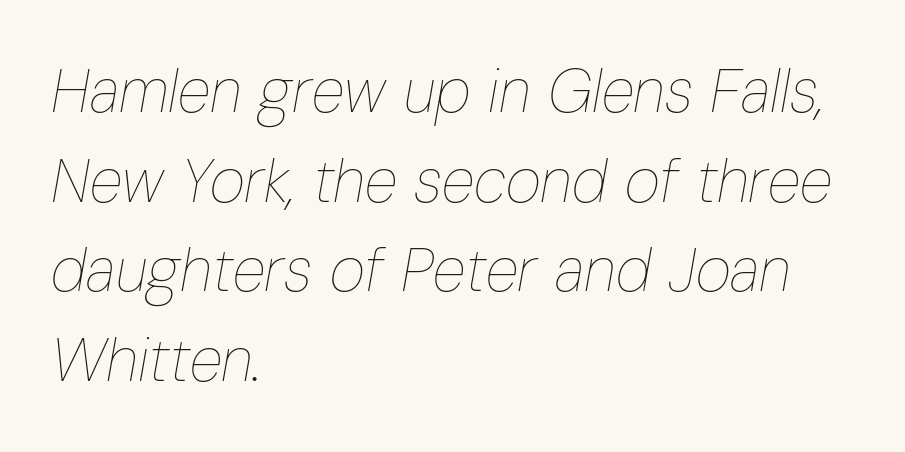
Think of a printed novel: that variable character pitch is what you see here. Rule under the text: the space is simply empty. Weight class: somewhere from thin through regular. Compared with ordinary roman type, these characters are visibly tilted. Nobody touched the tracking dial on this one. Line starts are locked; line ends wander.
